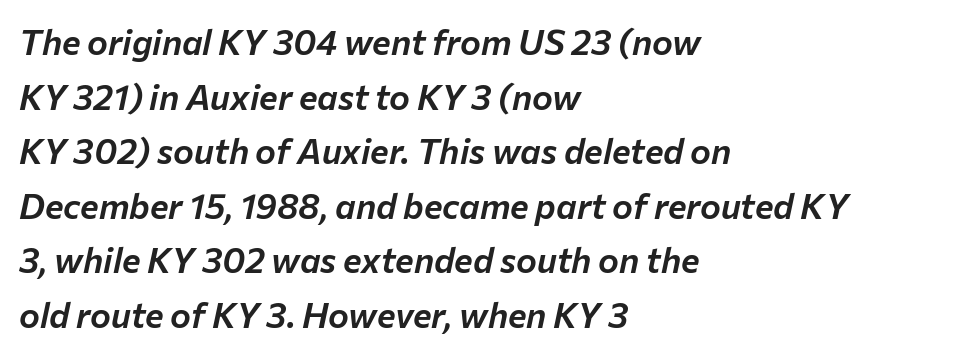
The gap between lines stays unmarked. The space between consecutive lines is moderate. You could not count columns in this text — the font is proportionally spaced. This is oblique type, the kind used for emphasis or titles. Is the block centered? No — it sits flush against the left margin.
